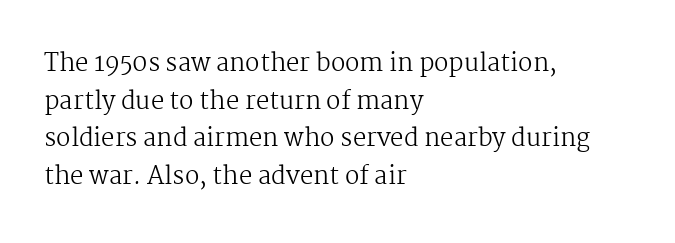
The image shows 24 px text type, upright; set left-aligned, normal line spacing (1.57x), normal letter spacing, not underlined.
